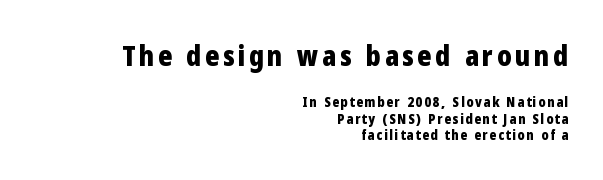
The image shows 29 px bold, condensed sans-serif type, upright; set right-aligned, line spacing 1.17x, not underlined; the first (top) block is 2.07x larger; low stroke contrast and a medium x-height.
